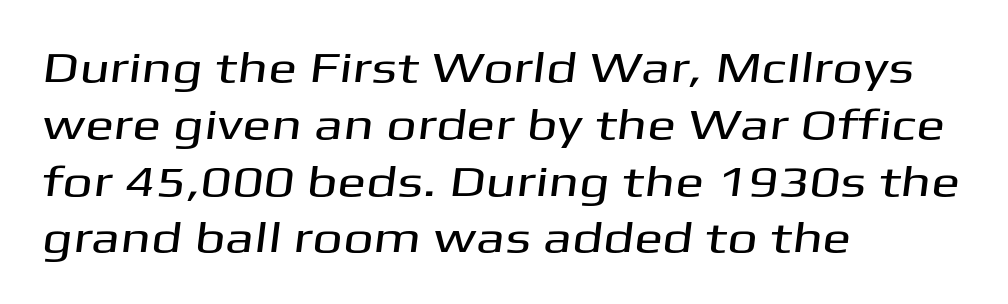
Q: Is the typeface a serif or a sans-serif typeface? A: Sans-serif.
Q: Is the text underlined? A: No.
Q: How is the paragraph aligned? A: Left-aligned.
Q: Is the spacing between letters normal or unusually wide? A: Normal.
Q: Is the spacing between lines tight, normal or loose? A: Normal.
Q: Width (condensed, normal, or wide)? A: Wide.
Q: Stroke contrast? A: Medium.
Q: x-height? A: Medium.
Q: Monospaced? A: No.
